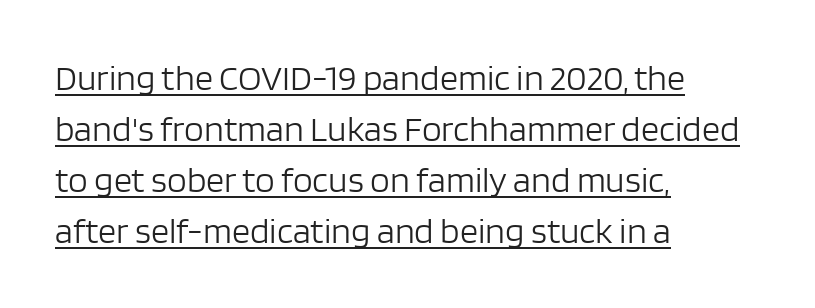
{"serif": "no", "italic": "no", "bold": "no", "weight": "light", "width": "normal", "stroke_contrast": "low", "x_height": "large", "monospaced": "no", "underline": "yes", "align": "left", "line_spacing": "normal", "line_spacing_ratio": 1.42, "letter_spacing": "normal", "letter_spacing_em": 0.0, "glyph_px": 36}
